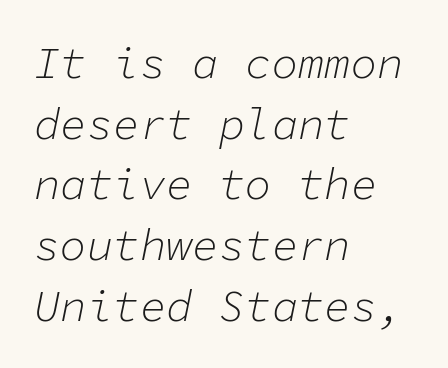
Q: Is the text bold? A: No.
Q: Is the text italic (slanted)? A: Yes, it leans right by about 11 degrees.
Q: Is the text underlined? A: No.
Q: How is the paragraph aligned? A: Left-aligned.
Q: Is the spacing between letters normal or unusually wide? A: Normal.
Q: Is the spacing between lines tight, normal or loose? A: Normal.
Q: Width (condensed, normal, or wide)? A: Normal.
Q: Stroke contrast? A: Low.
Q: x-height? A: Medium.
Q: Monospaced? A: Yes.
